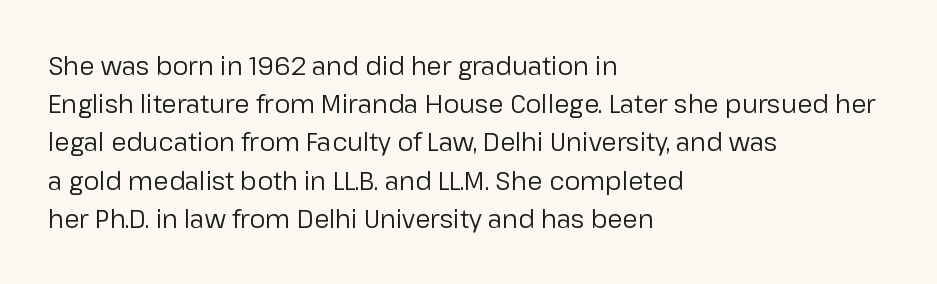
Q: Is the text bold? A: No.
Q: Is the text italic (slanted)? A: No, it is upright.
Q: Is the text underlined? A: No.
Q: How is the paragraph aligned? A: Left-aligned.
Q: Is the spacing between letters normal or unusually wide? A: Normal.
Q: Is the spacing between lines tight, normal or loose? A: Normal.
